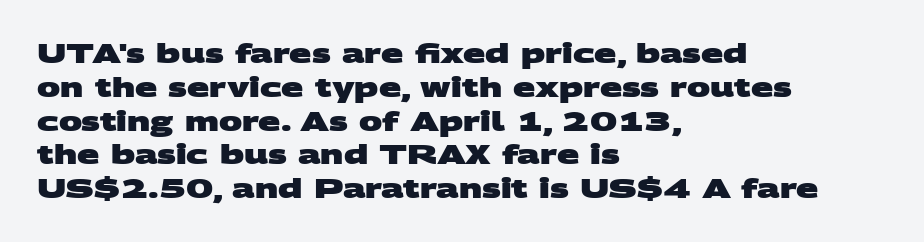
A bare baseline throughout the passage. A full-strength bold gives these letters their thick strokes. Glyph-to-glyph distance matches everyday printed text. The paragraph has a hard left edge and a soft right edge.
